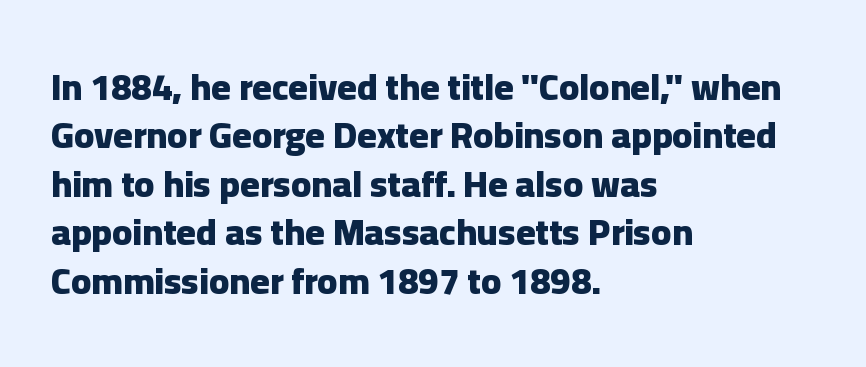
The image shows 37 px heavy sans-serif type, upright; set left-aligned, normal line spacing (1.31x), normal letter spacing, not underlined; low stroke contrast and a medium x-height.
